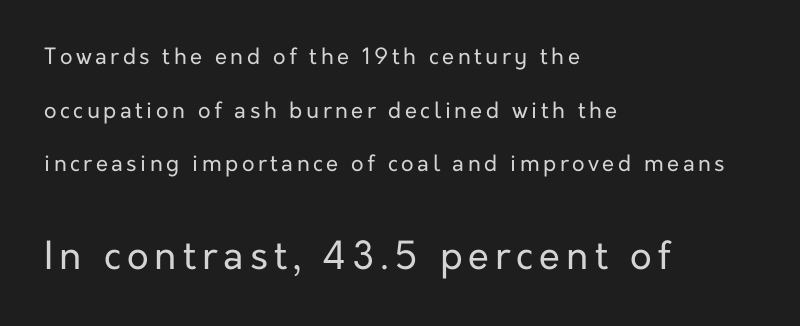
The emphasis by scale lands on block number two, below. Teacher's note: observe the even left margin — that is flush-left alignment. Does the leading feel generous? Absolutely, it's lavish. It's the straight-up-and-down kind of type.
